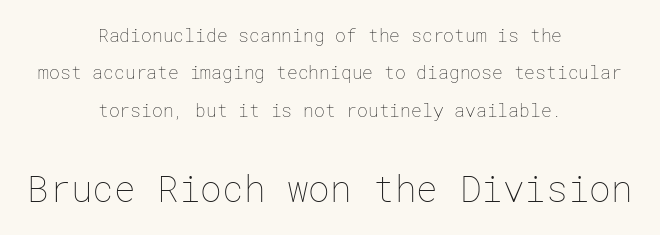
Q: Is the text bold? A: No.
Q: Is the text italic (slanted)? A: No, it is upright.
Q: Is the text underlined? A: No.
Q: How is the paragraph aligned? A: Centered.
Q: Is the spacing between letters normal or unusually wide? A: Normal.
Q: Is the spacing between lines tight, normal or loose? A: Loose.
Q: Which block of text is set in a larger size, the first (top) or the second (bottom)? A: The second (bottom) one.
Q: Width (condensed, normal, or wide)? A: Normal.
Q: Stroke contrast? A: Low.
Q: x-height? A: Medium.
